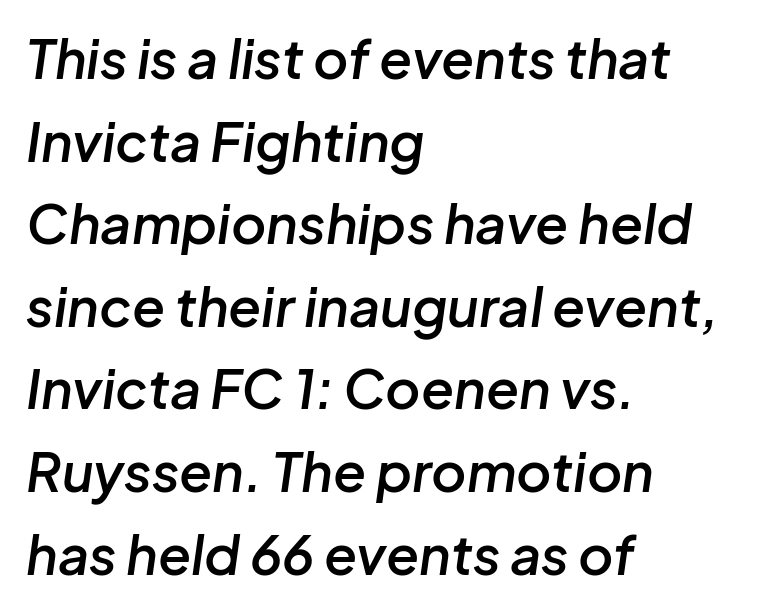
{"italic": "yes", "lean": "right", "slant_degrees": 8, "bold": "semi", "weight": "semibold", "width": "normal", "stroke_contrast": "low", "x_height": "medium", "monospaced": "no", "underline": "no", "align": "left", "line_spacing": "normal", "line_spacing_ratio": 1.53, "letter_spacing": "normal", "letter_spacing_em": 0.0, "glyph_px": 54}
